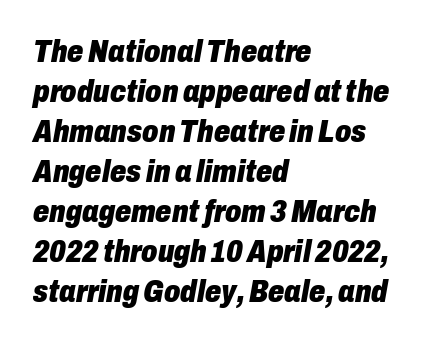
Q: Is the text bold? A: Yes.
Q: Is the text italic (slanted)? A: Yes, it leans right by about 10 degrees.
Q: Is the text underlined? A: No.
Q: How is the paragraph aligned? A: Left-aligned.
Q: Is the spacing between letters normal or unusually wide? A: Normal.
Q: Is the spacing between lines tight, normal or loose? A: Normal.
Q: Width (condensed, normal, or wide)? A: Condensed.
Q: Stroke contrast? A: Low.
Q: x-height? A: Medium.
Q: Monospaced? A: No.
